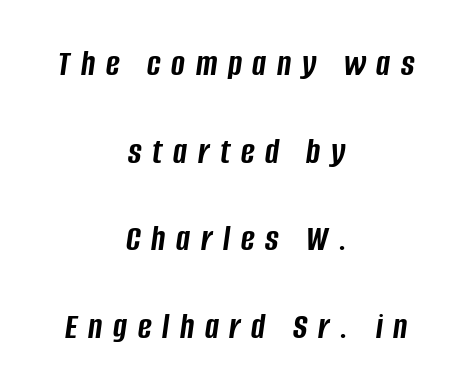
Letters rest on an invisible, unmarked baseline. Yep, that's italic — everything's leaning. What stands out about the letter spacing? Its width — letters are far apart. The typesetting leans heavy: a genuine bold.
